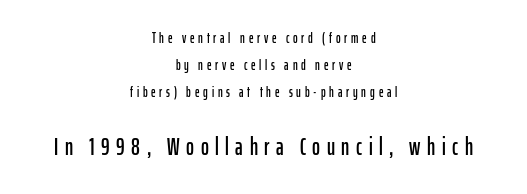
Q: Is the text italic (slanted)? A: No, it is upright.
Q: Is the text underlined? A: No.
Q: How is the paragraph aligned? A: Centered.
Q: Is the spacing between letters normal or unusually wide? A: Unusually wide.
Q: Is the spacing between lines tight, normal or loose? A: Loose.
Q: Which block of text is set in a larger size, the first (top) or the second (bottom)? A: The second (bottom) one.
